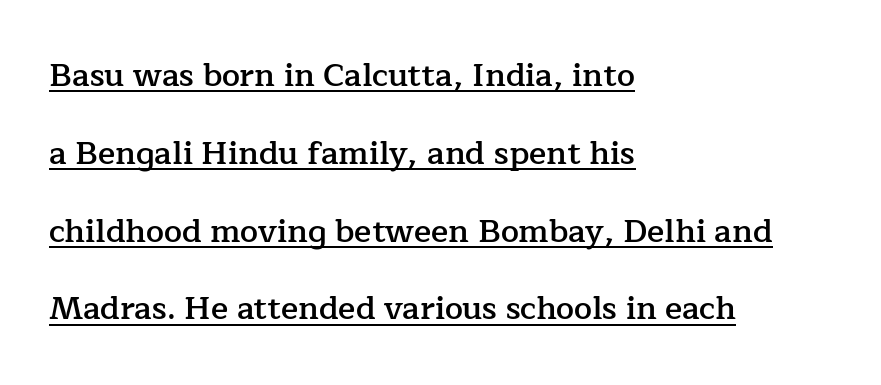
Q: Is the text bold? A: Semi-bold.
Q: Is the text italic (slanted)? A: No, it is upright.
Q: Is the typeface a serif or a sans-serif typeface? A: Serif.
Q: Is the text underlined? A: Yes.
Q: How is the paragraph aligned? A: Left-aligned.
Q: Is the spacing between letters normal or unusually wide? A: Normal.
Q: Is the spacing between lines tight, normal or loose? A: Loose.
Q: Width (condensed, normal, or wide)? A: Normal.
Q: Stroke contrast? A: Low.
Q: x-height? A: Medium.
Q: Monospaced? A: No.
